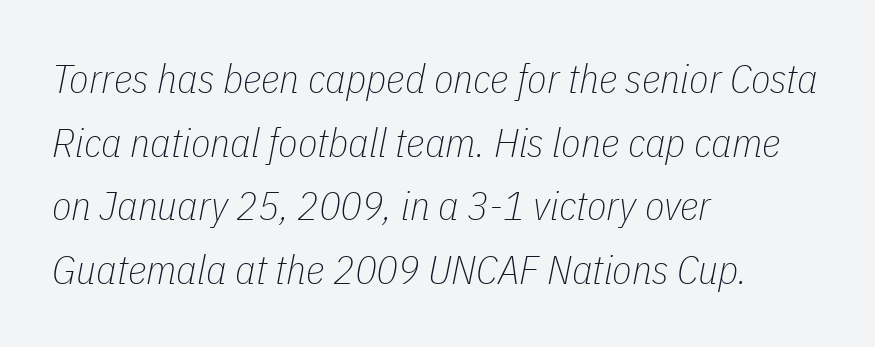
Q: Is the text bold? A: No.
Q: Is the text italic (slanted)? A: Yes, it leans right by about 11 degrees.
Q: Is the text underlined? A: No.
Q: How is the paragraph aligned? A: Left-aligned.
Q: Is the spacing between letters normal or unusually wide? A: Normal.
Q: Is the spacing between lines tight, normal or loose? A: Normal.
Q: Width (condensed, normal, or wide)? A: Condensed.
Q: Stroke contrast? A: Low.
Q: x-height? A: Medium.
Q: Monospaced? A: No.
